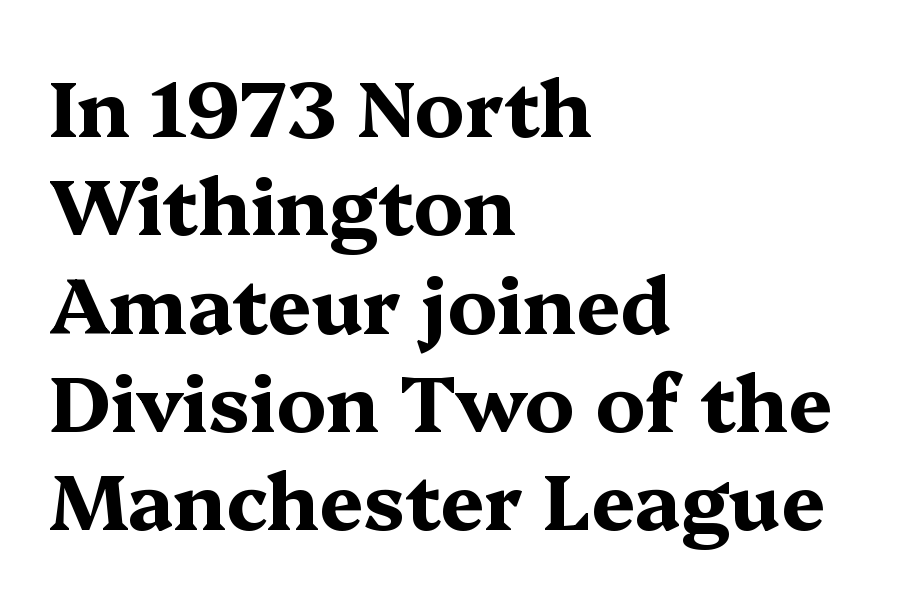
{"serif": "yes", "italic": "no", "bold": "yes", "weight": "bold", "width": "wide", "stroke_contrast": "medium", "x_height": "medium", "monospaced": "no", "underline": "no", "align": "left", "line_spacing": "normal", "line_spacing_ratio": 1.26, "letter_spacing": "normal", "letter_spacing_em": 0.0, "glyph_px": 78}
